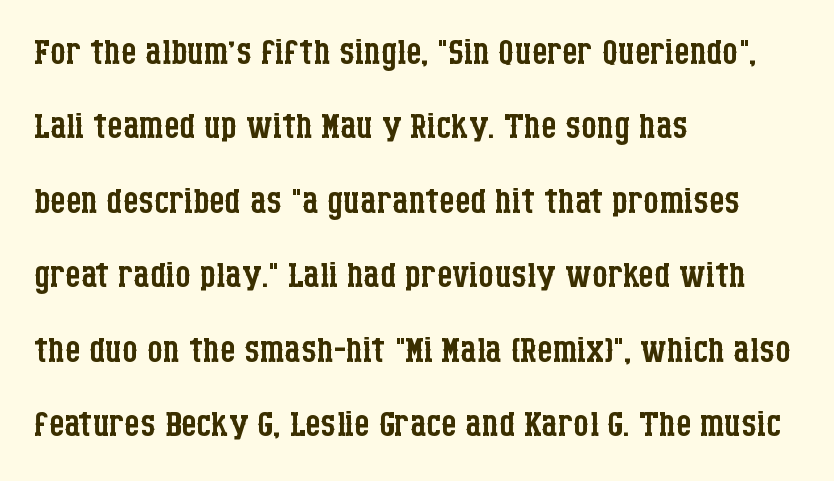
Q: Is the text bold? A: No.
Q: Is the text italic (slanted)? A: No, it is upright.
Q: Is the typeface a serif or a sans-serif typeface? A: Serif.
Q: Is the text underlined? A: No.
Q: How is the paragraph aligned? A: Left-aligned.
Q: Is the spacing between letters normal or unusually wide? A: Normal.
Q: Is the spacing between lines tight, normal or loose? A: Normal.
Q: Width (condensed, normal, or wide)? A: Condensed.
Q: Stroke contrast? A: Low.
Q: x-height? A: Large.
Q: Monospaced? A: No.
